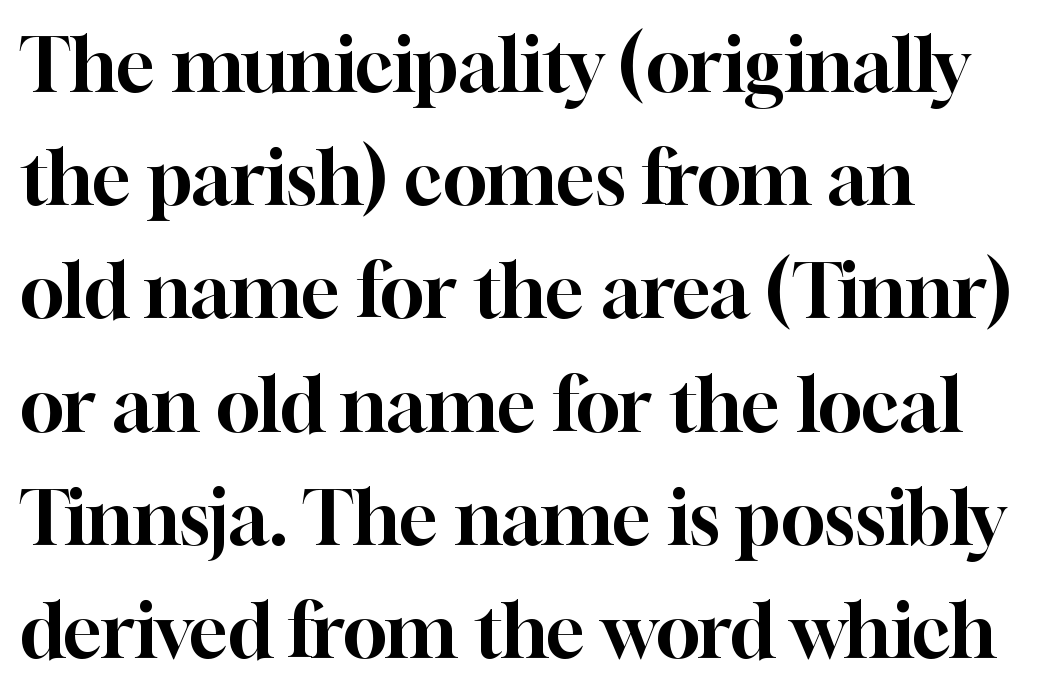
{"serif": "yes", "italic": "no", "width": "normal", "stroke_contrast": "high", "x_height": "medium", "monospaced": "no", "underline": "no", "align": "left", "line_spacing": "normal", "line_spacing_ratio": 1.53, "letter_spacing": "normal", "letter_spacing_em": 0.0, "glyph_px": 74}
